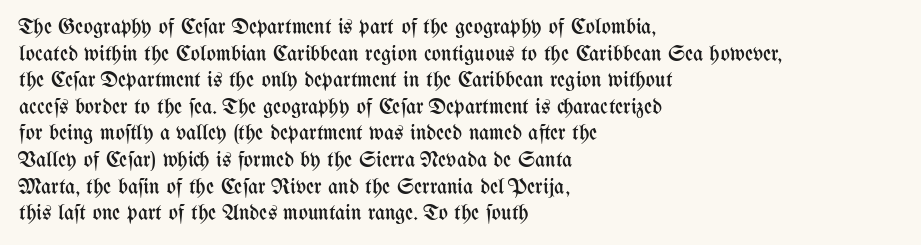
The face used here is rendered with its standard letterfit. The rag falls on the right side of this text block. The typeface has the unassuming heft of standard copy or less. Italic: no, the glyphs are upright roman.
